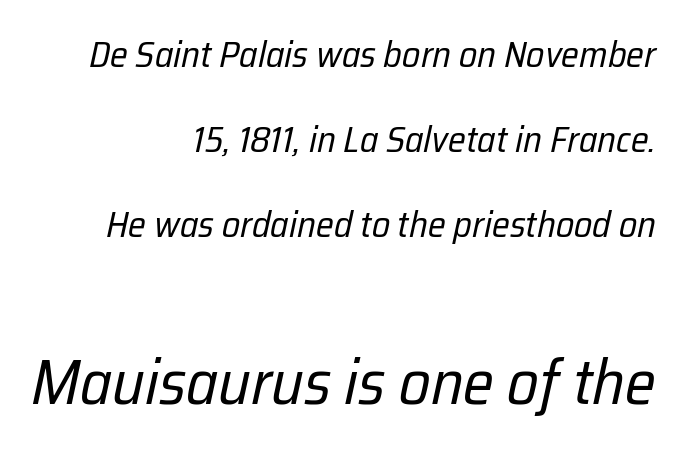
{"italic": "yes", "lean": "right", "slant_degrees": 12, "bold": "no", "weight": "regular", "width": "condensed", "stroke_contrast": "low", "x_height": "medium", "monospaced": "no", "underline": "no", "align": "right", "line_spacing": "loose", "line_spacing_ratio": 2.3, "letter_spacing": "normal", "letter_spacing_em": 0.0, "larger_block": "second", "size_ratio": 1.73, "glyph_px": 64}
